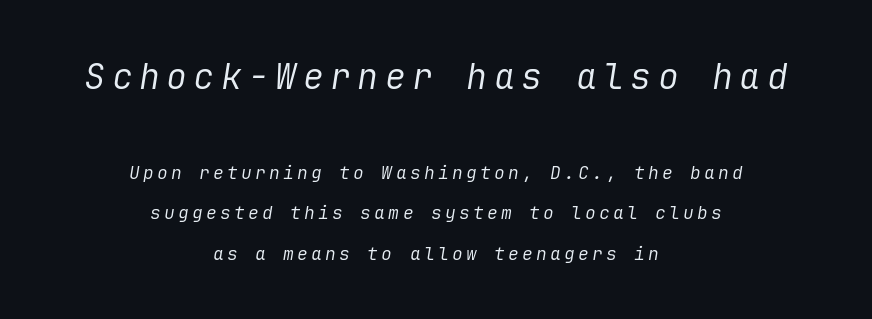
{"italic": "yes", "lean": "right", "slant_degrees": 9, "bold": "no", "weight": "regular", "width": "normal", "stroke_contrast": "low", "x_height": "medium", "underline": "no", "align": "center", "line_spacing": "loose", "line_spacing_ratio": 2.25, "larger_block": "first", "size_ratio": 1.94, "glyph_px": 35}
